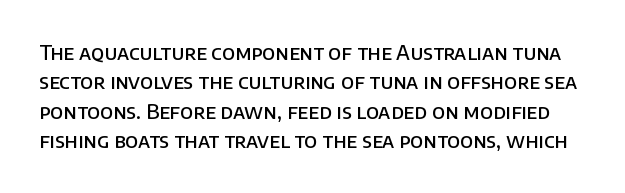
Quick note: not italic, upright. A bare baseline throughout the passage. Evenly set lines give the paragraph a standard silhouette. Slightly chunky letters — semibold, I'd say, not full bold. Honestly, the letter spacing is just normal — you wouldn't notice it.
